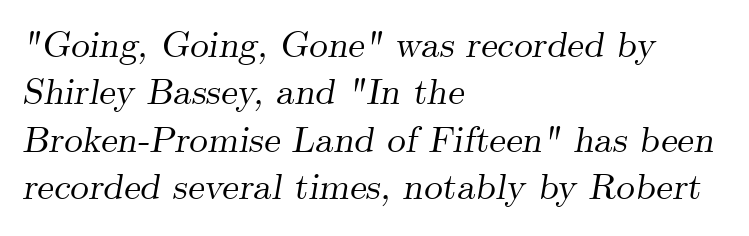
{"serif": "yes", "italic": "yes", "lean": "right", "slant_degrees": 9, "width": "normal", "stroke_contrast": "medium", "x_height": "small", "monospaced": "no", "underline": "no", "align": "left", "line_spacing": "normal", "line_spacing_ratio": 1.28, "letter_spacing": "normal", "letter_spacing_em": 0.0, "glyph_px": 37}
